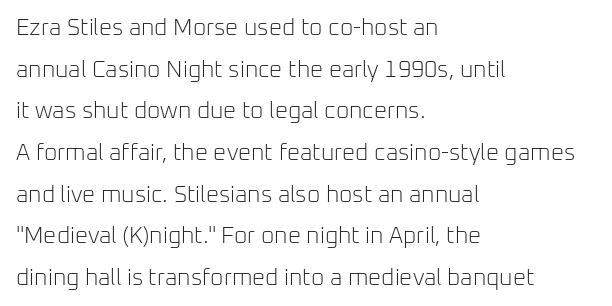
The image shows 23 px text type, upright; set left-aligned, line spacing 1.81x, normal letter spacing, not underlined.
